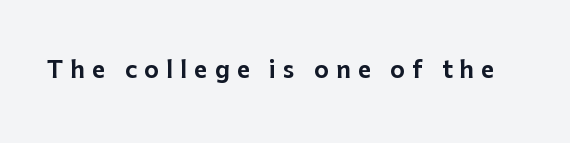
Q: Is the text italic (slanted)? A: No, it is upright.
Q: Is the text underlined? A: No.
Q: Is the spacing between letters normal or unusually wide? A: Unusually wide.
